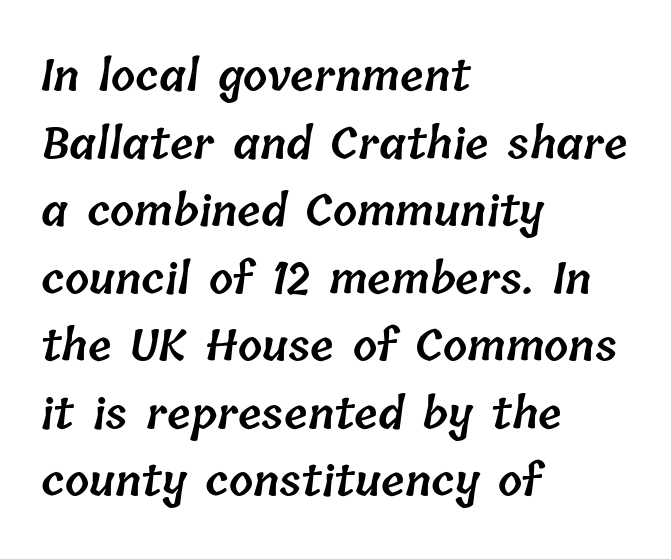
A normal amount of white space separates one row of letters from the next. Is the block centered? No — it sits flush against the left margin. Proportional: the letters do not fall into vertical columns. Caption: semibold face, moderately heavy strokes.
